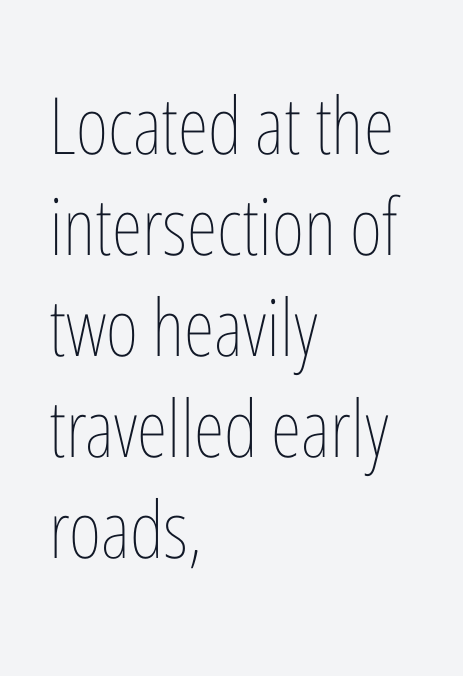
{"italic": "no", "bold": "no", "weight": "thin", "width": "condensed", "stroke_contrast": "low", "x_height": "medium", "monospaced": "no", "underline": "no", "align": "left", "line_spacing": "normal", "line_spacing_ratio": 1.28, "letter_spacing": "normal", "letter_spacing_em": 0.0, "glyph_px": 79}
